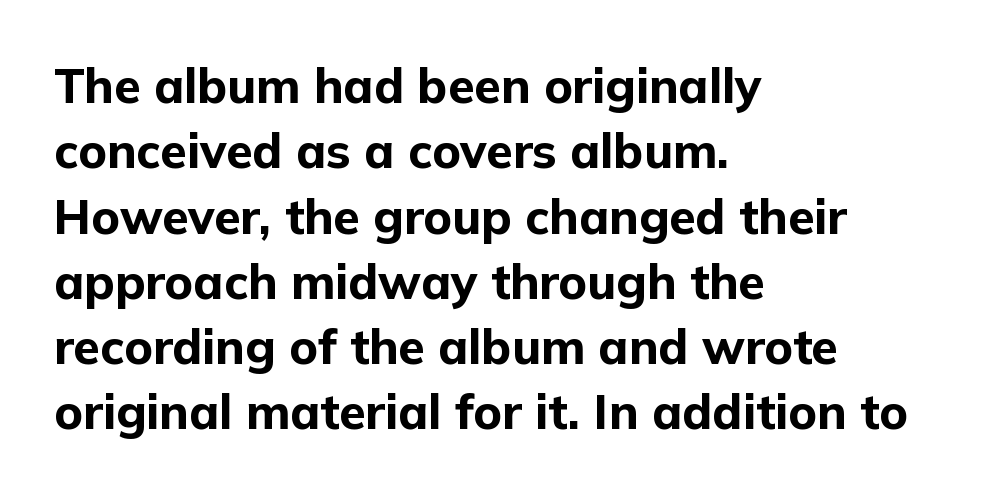
The image shows 48 px bold sans-serif type, upright; set left-aligned, normal line spacing (1.36x), normal letter spacing, not underlined; low stroke contrast and a medium x-height.
